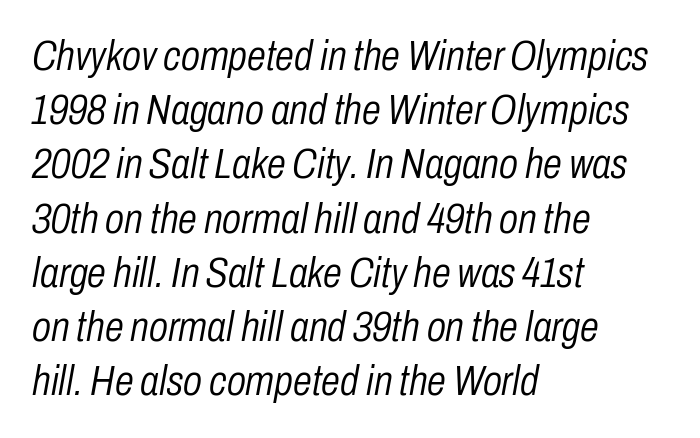
{"italic": "yes", "lean": "right", "slant_degrees": 10, "bold": "no", "weight": "light", "width": "condensed", "stroke_contrast": "low", "x_height": "medium", "monospaced": "no", "underline": "no", "align": "left", "line_spacing": "normal", "line_spacing_ratio": 1.26, "letter_spacing": "normal", "letter_spacing_em": 0.0, "glyph_px": 43}
